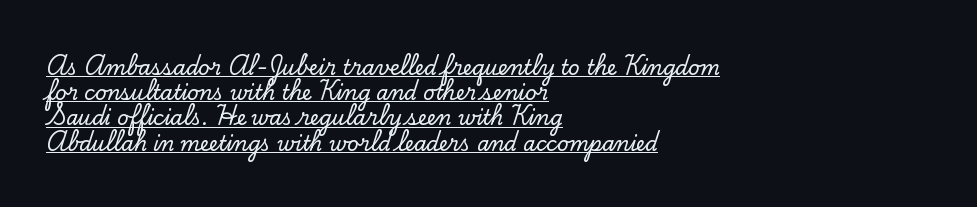
Nothing unusual about the tracking: characters are spaced as the font intends. Each new line begins a customary step beneath the previous one. A classic flush-left, rag-right setting is used for this passage.
